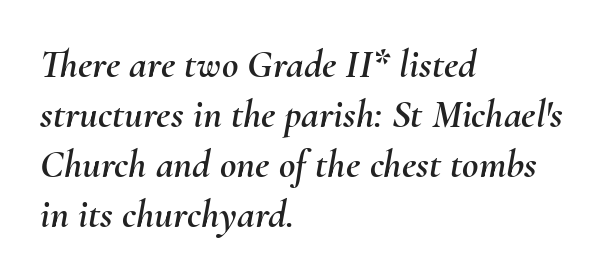
{"italic": "yes", "lean": "right", "slant_degrees": 10, "width": "normal", "stroke_contrast": "medium", "x_height": "small", "monospaced": "no", "underline": "no", "align": "left", "line_spacing": "normal", "line_spacing_ratio": 1.25, "letter_spacing": "normal", "letter_spacing_em": 0.0, "glyph_px": 40}
